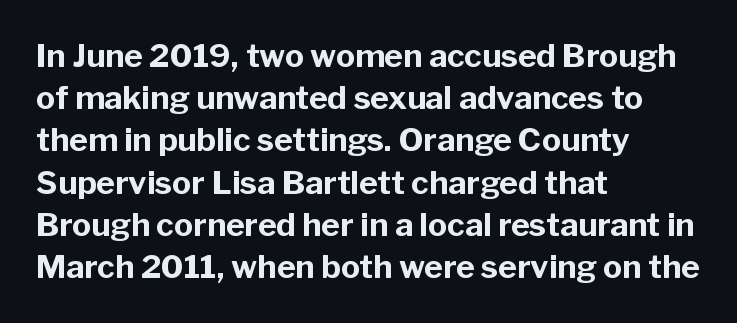
Q: Is the text bold? A: Yes.
Q: Is the text italic (slanted)? A: No, it is upright.
Q: Is the typeface a serif or a sans-serif typeface? A: Sans-serif.
Q: Is the text underlined? A: No.
Q: How is the paragraph aligned? A: Left-aligned.
Q: Is the spacing between letters normal or unusually wide? A: Normal.
Q: Is the spacing between lines tight, normal or loose? A: Normal.
Q: Width (condensed, normal, or wide)? A: Normal.
Q: Stroke contrast? A: Low.
Q: x-height? A: Medium.
Q: Monospaced? A: No.
